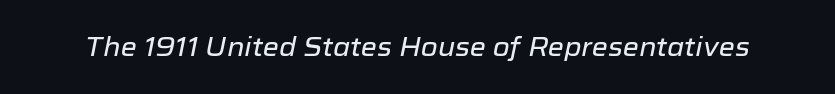
Nothing unusual about the tracking: characters are spaced as the font intends. The area under the type is left untouched. The glyphs look as if they've been sheared to an angle.
